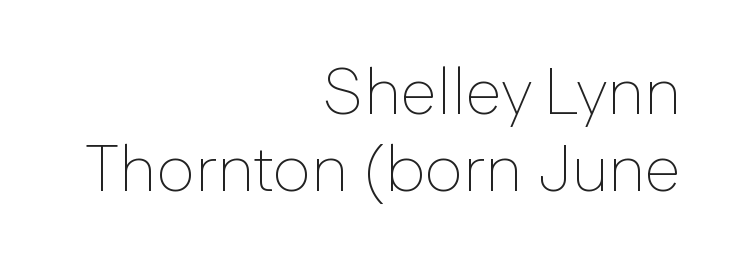
Letters rest on an invisible, unmarked baseline. Tracking value appears to be zero — textbook default spacing. Ink coverage per letter is moderate at most. Nope, no serifs anywhere on these letters.
